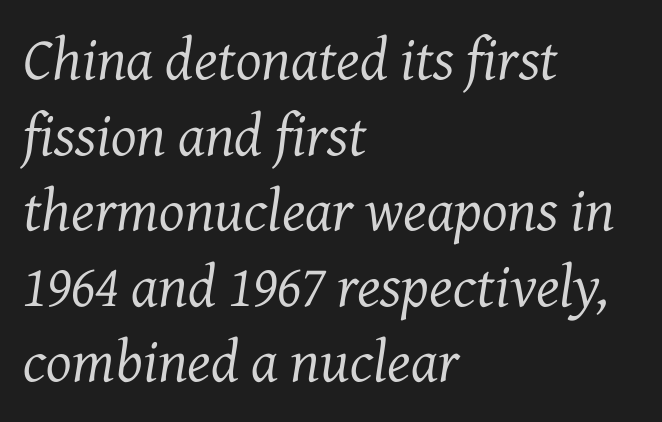
The image shows 60 px regular-weight serif type, italic (leaning right); set left-aligned, normal line spacing (1.26x), normal letter spacing, not underlined; medium stroke contrast and a medium x-height.
